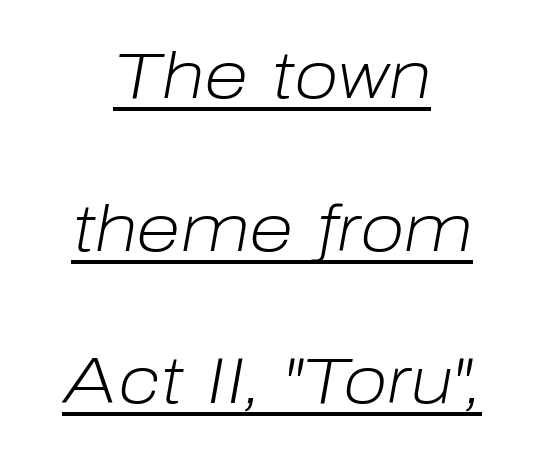
{"italic": "yes", "lean": "right", "slant_degrees": 10, "bold": "no", "weight": "light", "width": "normal", "stroke_contrast": "low", "x_height": "medium", "monospaced": "no", "underline": "yes", "align": "center", "line_spacing": "loose", "line_spacing_ratio": 2.35, "letter_spacing": "normal", "letter_spacing_em": 0.0, "glyph_px": 65}
